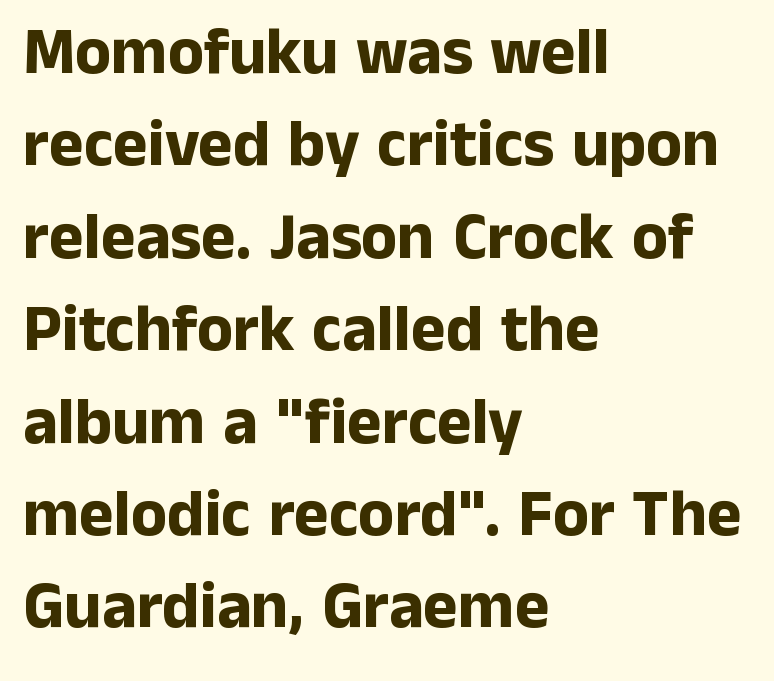
The image shows 66 px bold sans-serif type, upright; set left-aligned, normal line spacing (1.4x), normal letter spacing, not underlined; low stroke contrast and a medium x-height.
